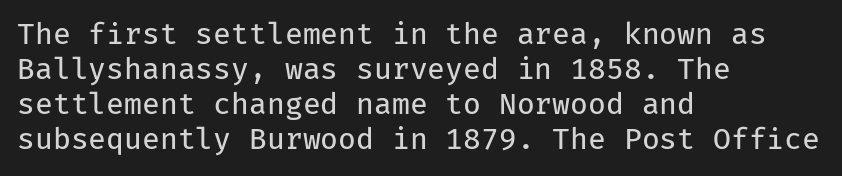
{"serif": "no", "italic": "no", "bold": "no", "weight": "regular", "width": "normal", "stroke_contrast": "low", "x_height": "medium", "monospaced": "yes", "underline": "no", "align": "left", "line_spacing_ratio": 1.21, "letter_spacing": "normal", "letter_spacing_em": 0.0, "glyph_px": 29}
